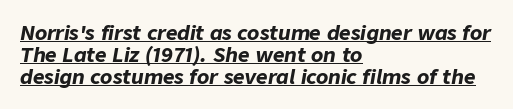
Q: Is the text bold? A: Yes.
Q: Is the text italic (slanted)? A: Yes, it leans right by about 9 degrees.
Q: Is the text underlined? A: Yes.
Q: How is the paragraph aligned? A: Left-aligned.
Q: Is the spacing between letters normal or unusually wide? A: Normal.
Q: Is the spacing between lines tight, normal or loose? A: Tight.
